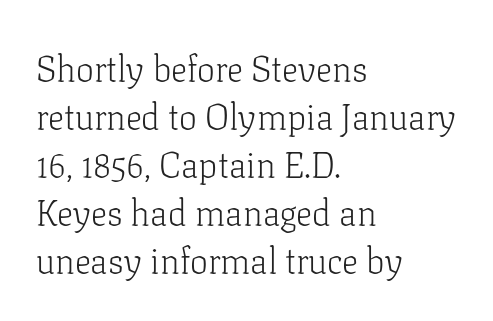
{"serif": "yes", "italic": "no", "bold": "no", "weight": "light", "width": "normal", "stroke_contrast": "low", "x_height": "medium", "monospaced": "no", "underline": "no", "align": "left", "line_spacing": "normal", "line_spacing_ratio": 1.33, "letter_spacing": "normal", "letter_spacing_em": 0.0, "glyph_px": 36}
